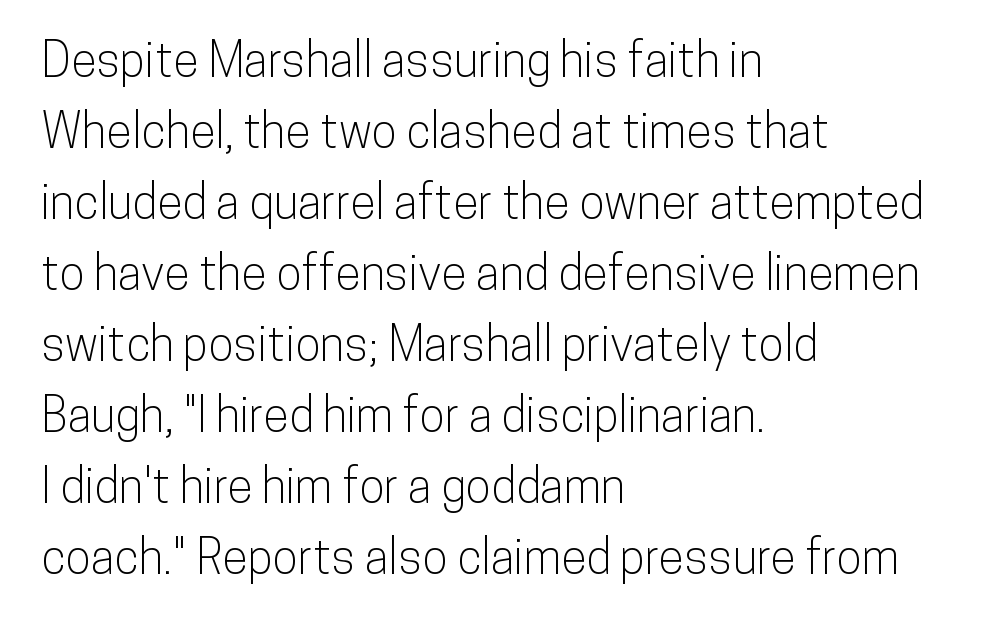
{"serif": "no", "italic": "no", "width": "condensed", "stroke_contrast": "low", "x_height": "medium", "monospaced": "no", "underline": "no", "align": "left", "line_spacing": "normal", "line_spacing_ratio": 1.51, "letter_spacing": "normal", "letter_spacing_em": 0.0, "glyph_px": 47}
